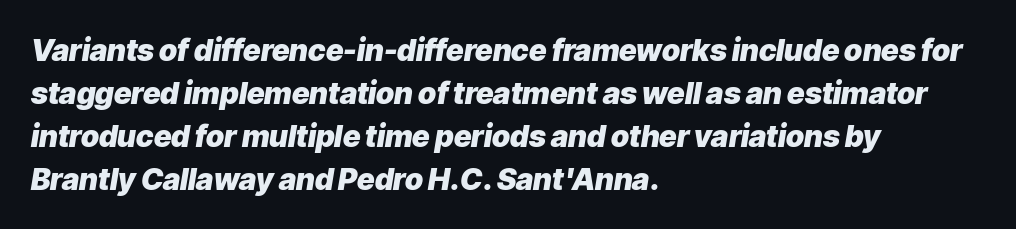
{"italic": "yes", "lean": "right", "slant_degrees": 9, "bold": "yes", "weight": "heavy", "width": "normal", "stroke_contrast": "low", "x_height": "medium", "monospaced": "no", "underline": "no", "align": "left", "line_spacing": "normal", "line_spacing_ratio": 1.43, "letter_spacing": "normal", "letter_spacing_em": 0.0, "glyph_px": 30}
